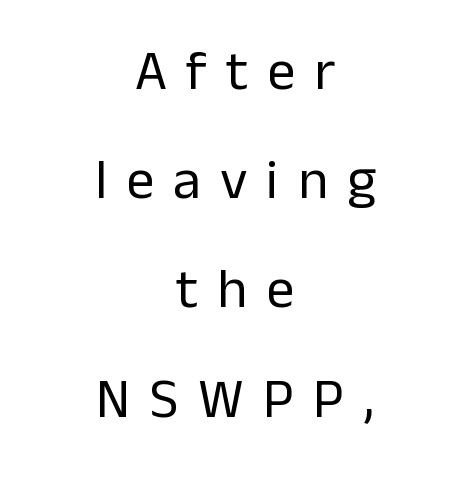
The image shows 56 px regular-weight sans-serif type, upright; set centered, loose line spacing (1.95x), unusually wide letter spacing (+0.34 em), not underlined; low stroke contrast and a medium x-height.
